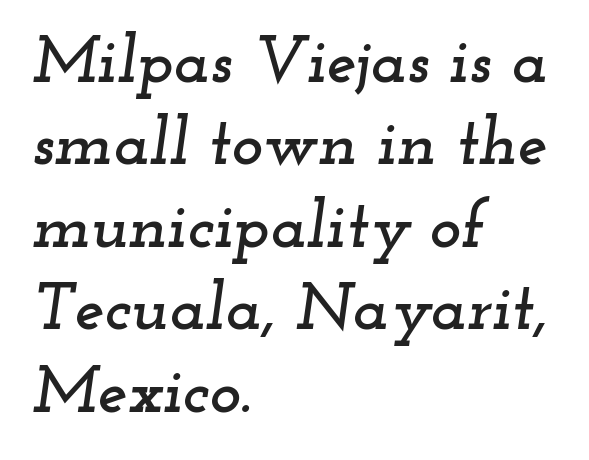
Line beginnings align vertically; line endings do not. This sample has the flowing, uneven cadence of proportional lettering. Nobody touched the tracking dial on this one. If you drew a line through each stem, it would be angled.
